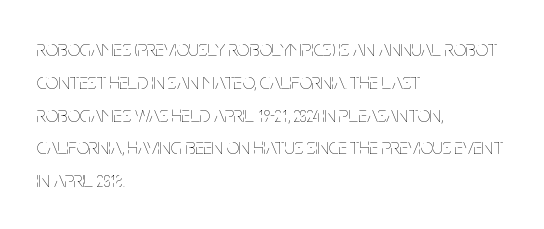
The image shows 22 px text type, upright; set left-aligned, normal line spacing (1.49x), normal letter spacing, not underlined.
